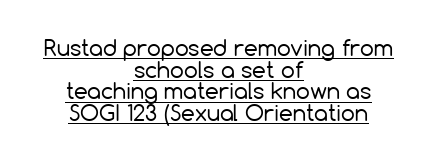
{"italic": "no", "bold": "no", "underline": "yes", "align": "center", "line_spacing": "tight", "line_spacing_ratio": 0.98, "letter_spacing": "normal", "letter_spacing_em": 0.0, "glyph_px": 22}
